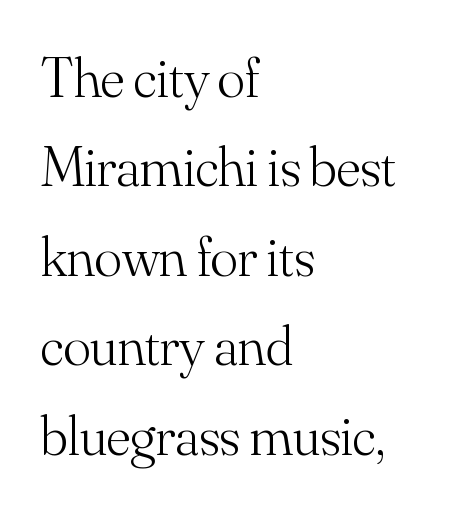
The rag falls on the right side of this text block. The space beneath each line is pristine and unruled. The passage shown is not bold in any degree. Rendered with straight, roman letterforms. This is serif lettering, the kind often seen in printed books. The passage shown is typed in a proportional face where columns would drift.
